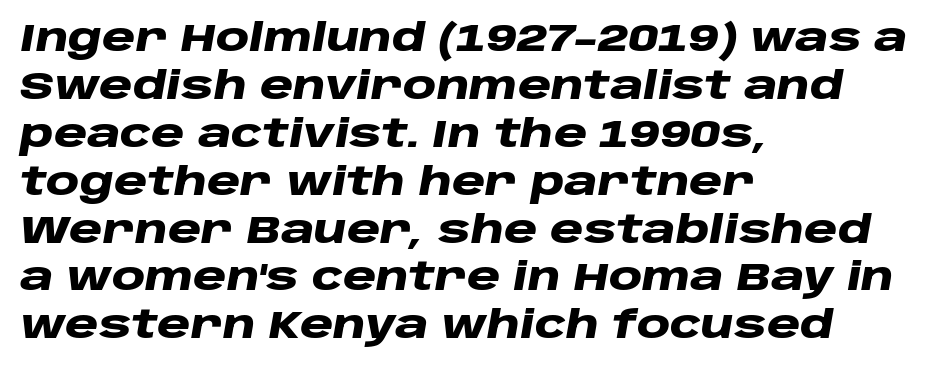
Q: Is the text bold? A: Yes.
Q: Is the text italic (slanted)? A: Yes, it leans right by about 10 degrees.
Q: Is the text underlined? A: No.
Q: How is the paragraph aligned? A: Left-aligned.
Q: Is the spacing between letters normal or unusually wide? A: Normal.
Q: Is the spacing between lines tight, normal or loose? A: Normal.
Q: Width (condensed, normal, or wide)? A: Wide.
Q: Stroke contrast? A: Low.
Q: x-height? A: Large.
Q: Monospaced? A: No.
